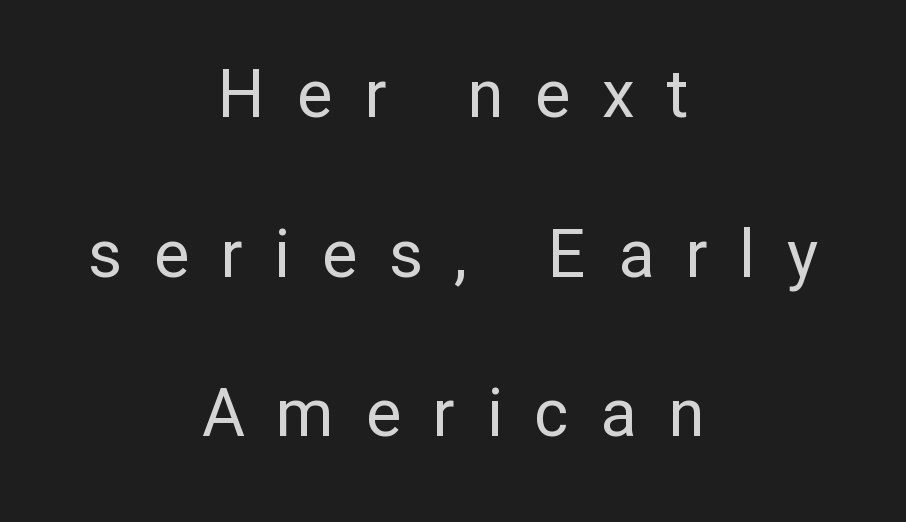
Q: Is the text bold? A: No.
Q: Is the text italic (slanted)? A: No, it is upright.
Q: Is the typeface a serif or a sans-serif typeface? A: Sans-serif.
Q: Is the text underlined? A: No.
Q: How is the paragraph aligned? A: Centered.
Q: Is the spacing between letters normal or unusually wide? A: Unusually wide.
Q: Is the spacing between lines tight, normal or loose? A: Loose.
Q: Width (condensed, normal, or wide)? A: Normal.
Q: Stroke contrast? A: Low.
Q: x-height? A: Medium.
Q: Monospaced? A: No.
